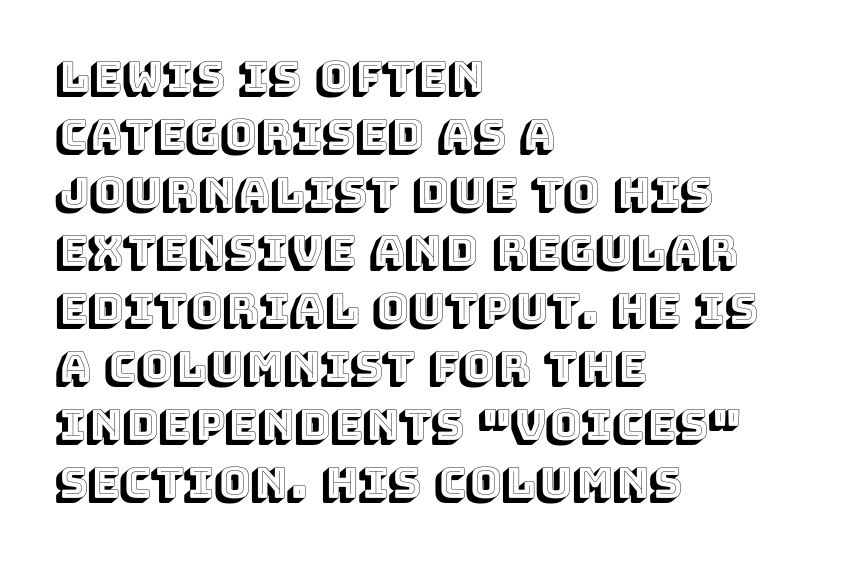
The image shows 43 px text type, upright; set left-aligned, normal line spacing (1.35x), normal letter spacing, not underlined; a large x-height.
